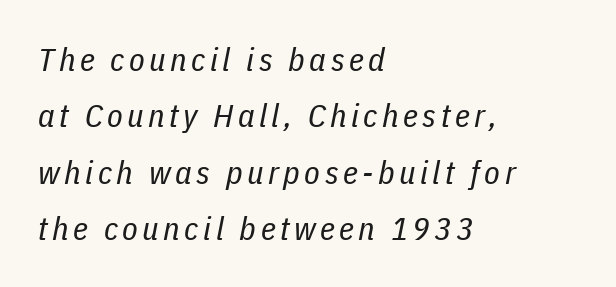
Q: Is the text bold? A: No.
Q: Is the text italic (slanted)? A: Yes, it leans right by about 11 degrees.
Q: Is the text underlined? A: No.
Q: How is the paragraph aligned? A: Left-aligned.
Q: Width (condensed, normal, or wide)? A: Condensed.
Q: Stroke contrast? A: Low.
Q: x-height? A: Medium.
Q: Monospaced? A: No.
